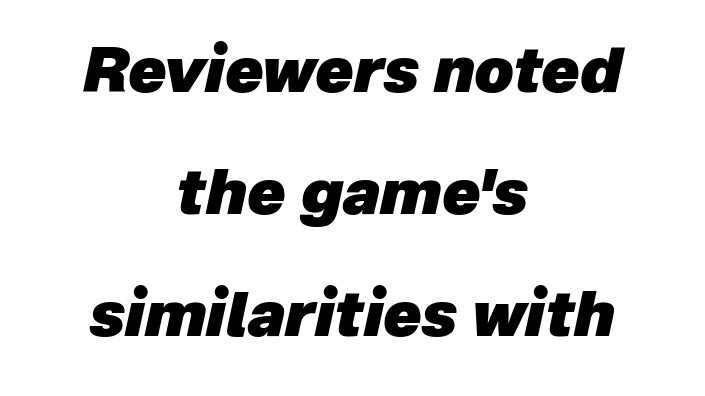
The image shows 62 px heavy type, italic (leaning right); set centered, loose line spacing (1.97x), normal letter spacing, not underlined; low stroke contrast and a medium x-height.
